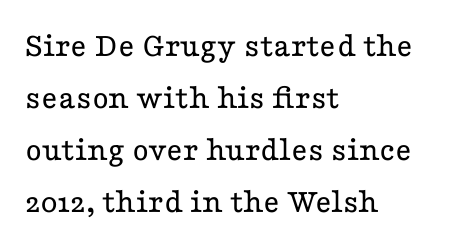
Q: Is the text bold? A: No.
Q: Is the text italic (slanted)? A: No, it is upright.
Q: Is the typeface a serif or a sans-serif typeface? A: Serif.
Q: Is the text underlined? A: No.
Q: How is the paragraph aligned? A: Left-aligned.
Q: Is the spacing between letters normal or unusually wide? A: Normal.
Q: Is the spacing between lines tight, normal or loose? A: Normal.
Q: Width (condensed, normal, or wide)? A: Wide.
Q: Stroke contrast? A: Low.
Q: x-height? A: Medium.
Q: Monospaced? A: No.
